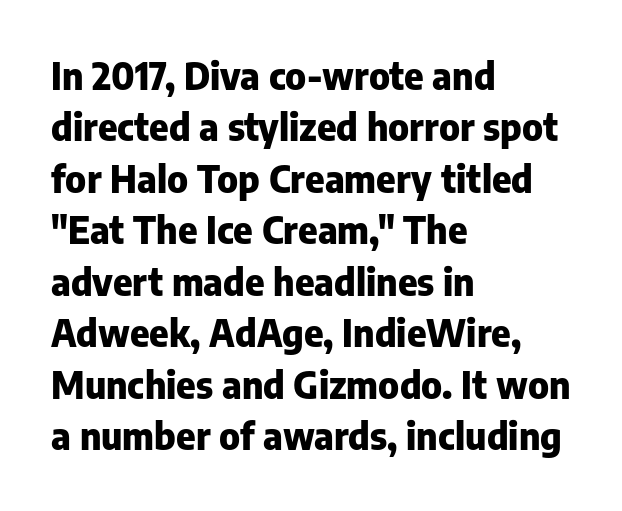
{"serif": "no", "italic": "no", "bold": "yes", "weight": "heavy", "width": "normal", "stroke_contrast": "low", "x_height": "medium", "monospaced": "no", "underline": "no", "align": "left", "line_spacing": "normal", "line_spacing_ratio": 1.39, "letter_spacing": "normal", "letter_spacing_em": 0.0, "glyph_px": 37}
